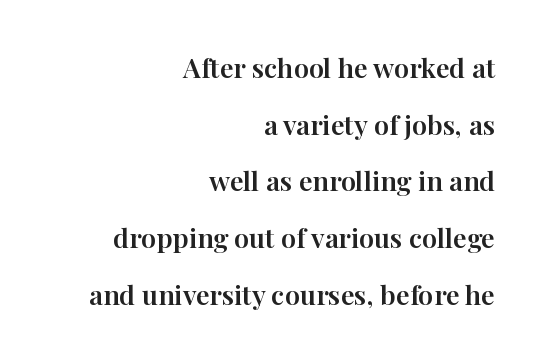
The lines are quadded right. Nobody touched the tracking dial on this one. The space directly below the letters is spotless. Honestly, the rows look like they've been pulled way apart. Does the lettering tilt? It doesn't — this is upright.
